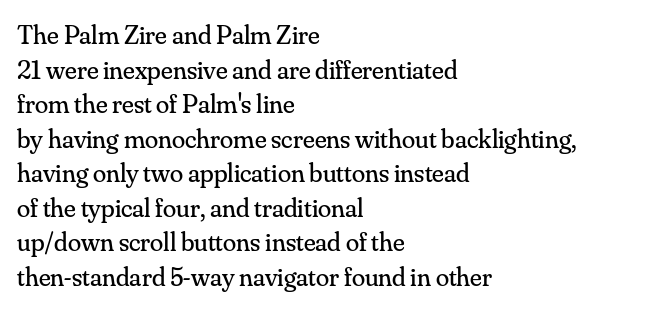
{"italic": "no", "bold": "no", "underline": "no", "align": "left", "line_spacing": "normal", "line_spacing_ratio": 1.28, "letter_spacing": "normal", "letter_spacing_em": 0.0, "glyph_px": 27}
